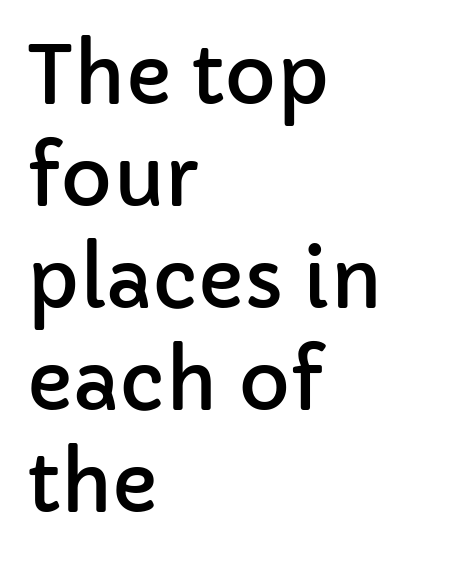
{"serif": "no", "italic": "no", "width": "normal", "stroke_contrast": "low", "x_height": "medium", "monospaced": "no", "underline": "no", "align": "left", "line_spacing": "normal", "line_spacing_ratio": 1.29, "letter_spacing": "normal", "letter_spacing_em": 0.0, "glyph_px": 79}
